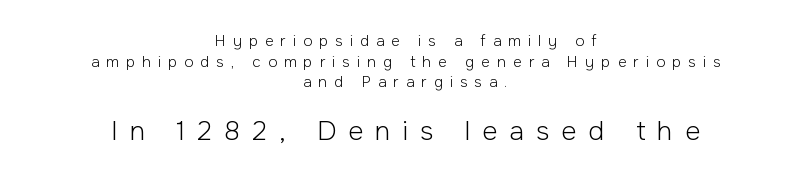
{"italic": "no", "bold": "no", "underline": "no", "align": "center", "line_spacing": "normal", "line_spacing_ratio": 1.38, "letter_spacing": "wide", "letter_spacing_em": 0.47, "larger_block": "second", "size_ratio": 1.73, "glyph_px": 26}
